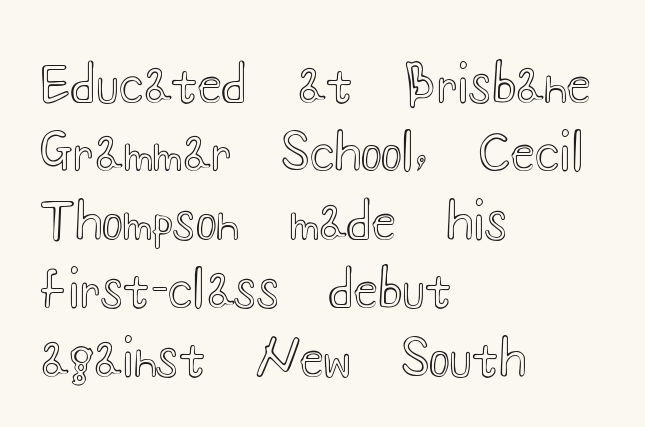
Spacing verdict: proportional, widths tailored to each character. The passage is arranged the way most books set body copy — flush left. The lines sit at an ordinary, default distance from one another. The type is set solid horizontally, with unmodified tracking. Anything drawn beneath the words? Only blank space. In terms of posture, this sample is upright.
